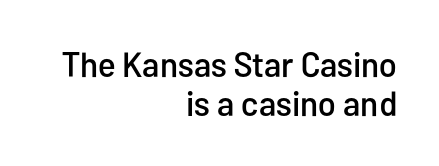
{"serif": "no", "italic": "no", "width": "condensed", "stroke_contrast": "low", "x_height": "medium", "monospaced": "no", "underline": "no", "align": "right", "line_spacing": "tight", "line_spacing_ratio": 1.12, "letter_spacing": "normal", "letter_spacing_em": 0.0, "glyph_px": 35}
